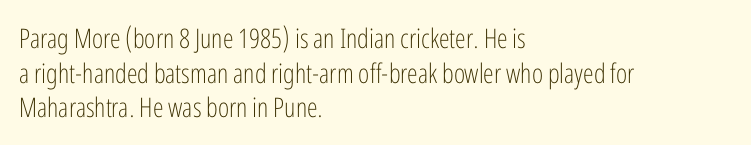
{"italic": "no", "bold": "no", "underline": "no", "align": "left", "line_spacing": "normal", "line_spacing_ratio": 1.28, "letter_spacing": "normal", "letter_spacing_em": 0.0, "glyph_px": 27}
